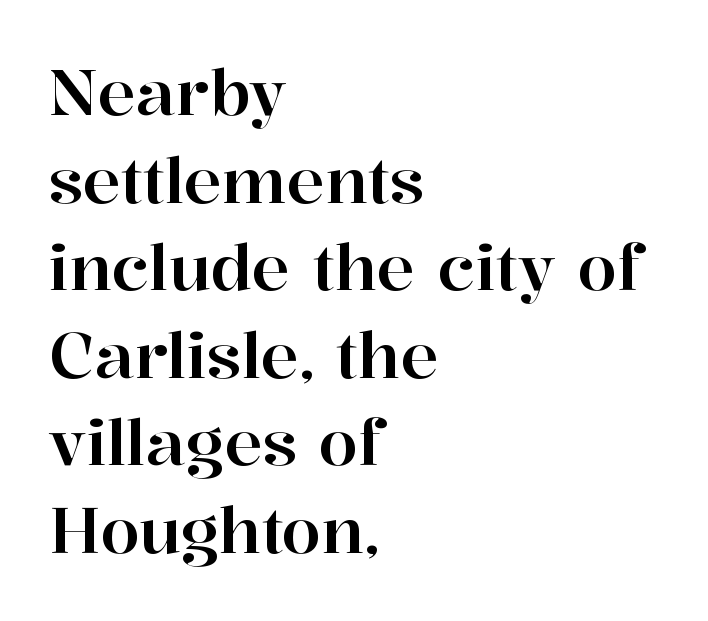
The image shows 63 px serif type, upright; set left-aligned, normal line spacing (1.39x), normal letter spacing, not underlined; high stroke contrast and a medium x-height.
